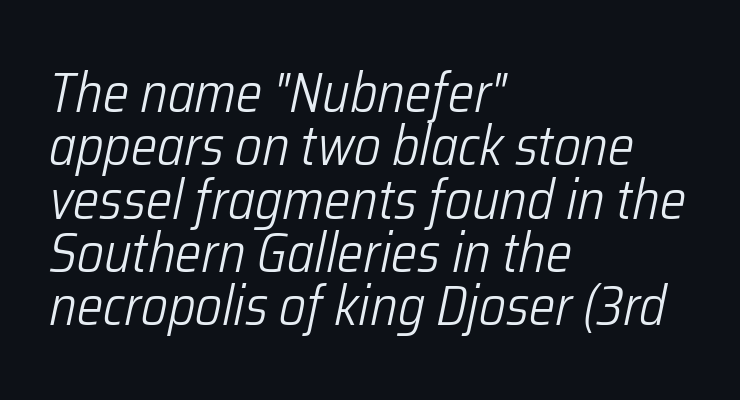
Q: Is the text bold? A: No.
Q: Is the text italic (slanted)? A: Yes, it leans right by about 12 degrees.
Q: Is the text underlined? A: No.
Q: How is the paragraph aligned? A: Left-aligned.
Q: Is the spacing between letters normal or unusually wide? A: Normal.
Q: Is the spacing between lines tight, normal or loose? A: Tight.
Q: Width (condensed, normal, or wide)? A: Condensed.
Q: Stroke contrast? A: Low.
Q: x-height? A: Medium.
Q: Monospaced? A: No.
